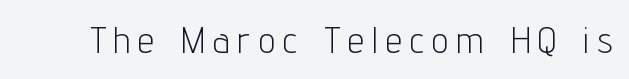
The image shows 37 px light, condensed sans-serif type, upright; set unusually wide letter spacing (+0.23 em), not underlined; low stroke contrast and a medium x-height.
